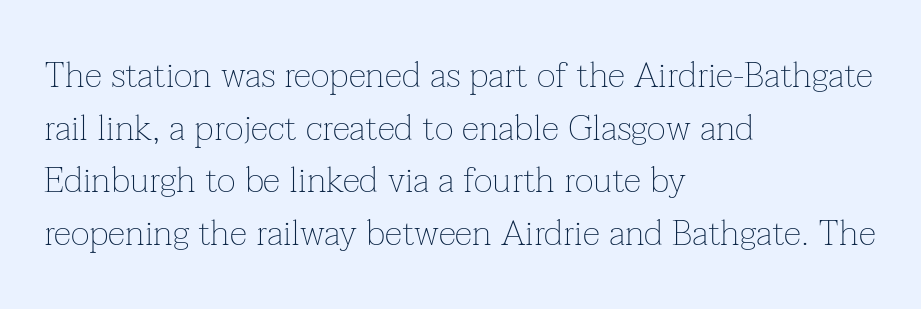
The image shows 36 px thin serif type, upright; set left-aligned, normal line spacing (1.46x), normal letter spacing, not underlined; low stroke contrast and a medium x-height.
